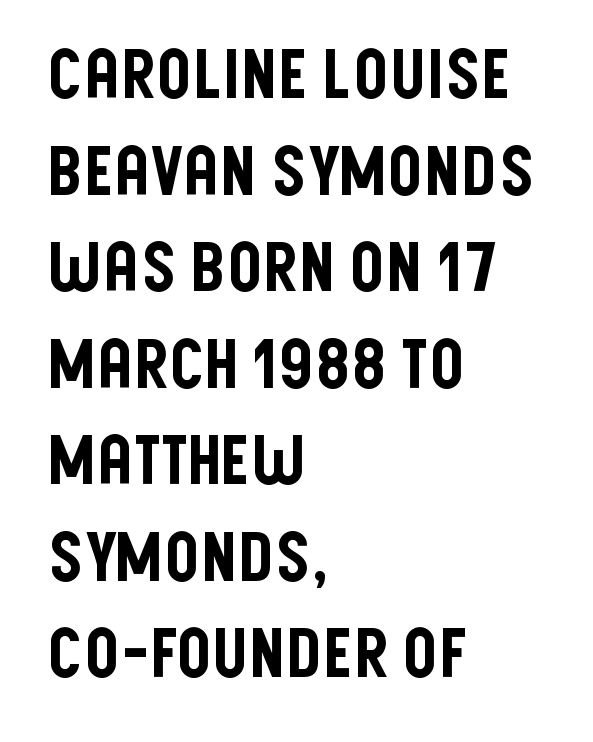
There is no visible air inserted between adjacent glyphs. The gap between lines stays unmarked. Letterform terminals end flat and unadorned throughout the passage. Layout note: lines flush left. The passage shown is typed in a proportional face where columns would drift.
